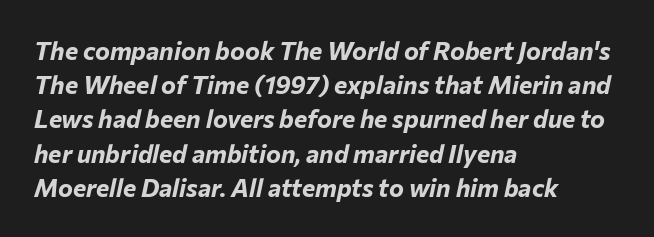
The image shows 25 px bold type, italic (leaning right); set left-aligned, normal line spacing (1.37x), normal letter spacing, not underlined.
